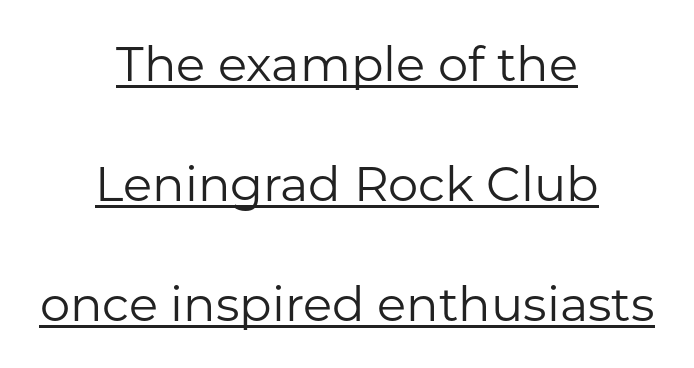
Q: Is the text bold? A: No.
Q: Is the text italic (slanted)? A: No, it is upright.
Q: Is the typeface a serif or a sans-serif typeface? A: Sans-serif.
Q: Is the text underlined? A: Yes.
Q: How is the paragraph aligned? A: Centered.
Q: Is the spacing between letters normal or unusually wide? A: Normal.
Q: Is the spacing between lines tight, normal or loose? A: Loose.
Q: Width (condensed, normal, or wide)? A: Normal.
Q: Stroke contrast? A: Low.
Q: x-height? A: Medium.
Q: Monospaced? A: No.
